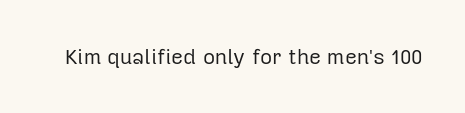
The passage shown is not underscored anywhere. The font's upright variant was chosen for this text. Stems here are at most as thick as an everyday book face. Observe the ordinary spacing: letters are neighbours, not strangers.
